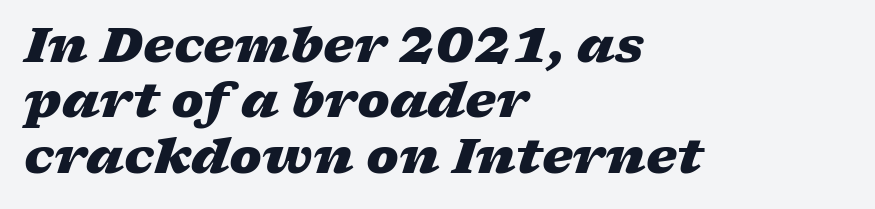
Q: Is the text bold? A: Yes.
Q: Is the text italic (slanted)? A: Yes, it leans right by about 17 degrees.
Q: Is the text underlined? A: No.
Q: How is the paragraph aligned? A: Left-aligned.
Q: Is the spacing between letters normal or unusually wide? A: Normal.
Q: Is the spacing between lines tight, normal or loose? A: Tight.
Q: Width (condensed, normal, or wide)? A: Wide.
Q: Stroke contrast? A: Low.
Q: x-height? A: Medium.
Q: Monospaced? A: No.
